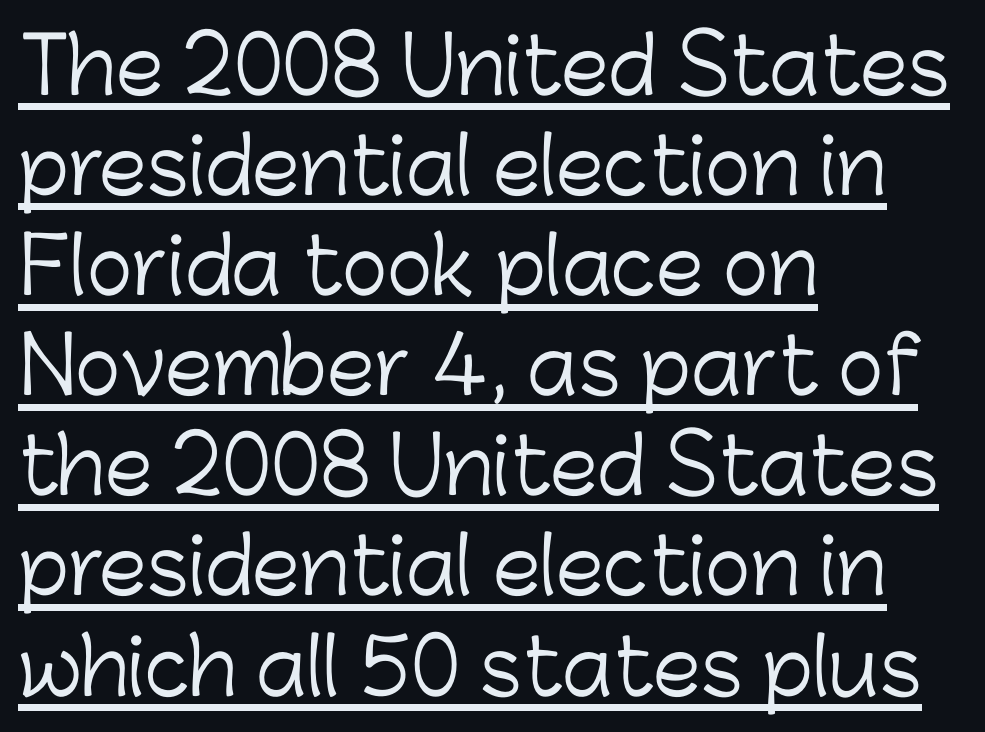
{"serif": "no", "italic": "no", "bold": "no", "weight": "light", "width": "normal", "stroke_contrast": "low", "x_height": "medium", "monospaced": "no", "underline": "yes", "align": "left", "line_spacing": "normal", "line_spacing_ratio": 1.3, "letter_spacing": "normal", "letter_spacing_em": 0.0, "glyph_px": 77}
